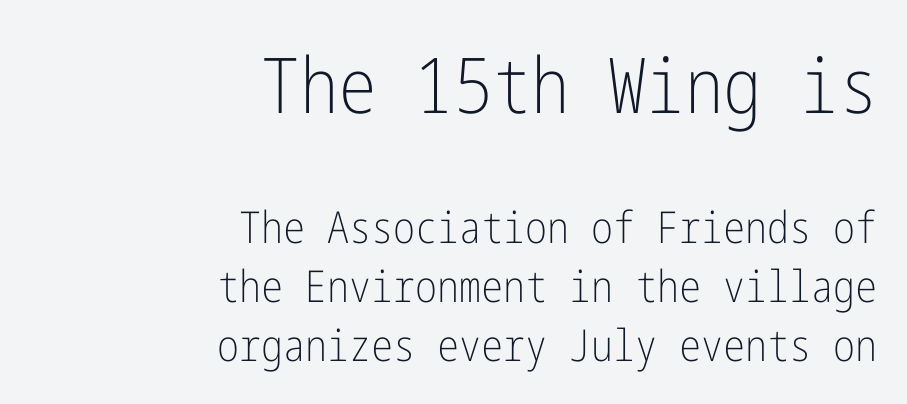
Q: Is the text bold? A: No.
Q: Is the text italic (slanted)? A: No, it is upright.
Q: Is the typeface a serif or a sans-serif typeface? A: Sans-serif.
Q: Is the text underlined? A: No.
Q: How is the paragraph aligned? A: Right-aligned.
Q: Is the spacing between letters normal or unusually wide? A: Normal.
Q: Is the spacing between lines tight, normal or loose? A: Normal.
Q: Which block of text is set in a larger size, the first (top) or the second (bottom)? A: The first (top) one.
Q: Width (condensed, normal, or wide)? A: Condensed.
Q: Stroke contrast? A: Low.
Q: x-height? A: Medium.
